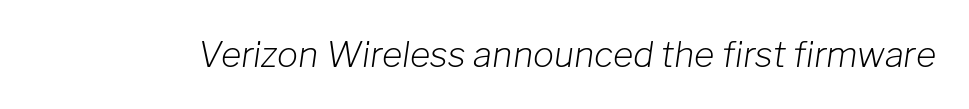
Looks like regular typesetting: each glyph gets only the width it needs. The text carries the slant typical of an italic or oblique font. Tracking value appears to be zero — textbook default spacing. Underlining? Definitely not there. No extra ink here — the face is not bold.
